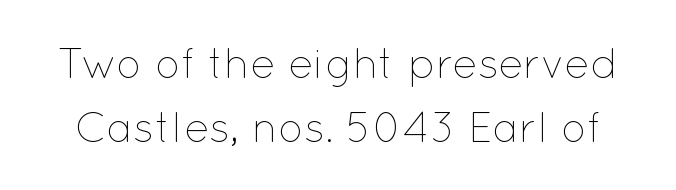
The image shows 42 px thin type, upright; set normal line spacing (1.52x), normal letter spacing, not underlined; low stroke contrast and a medium x-height.
